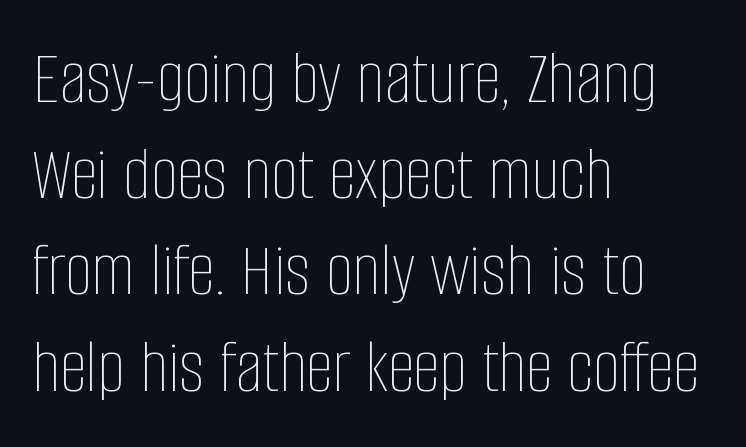
{"italic": "no", "bold": "no", "weight": "thin", "width": "condensed", "stroke_contrast": "low", "x_height": "large", "monospaced": "no", "underline": "no", "align": "left", "line_spacing": "normal", "line_spacing_ratio": 1.25, "letter_spacing": "normal", "letter_spacing_em": 0.0, "glyph_px": 77}
